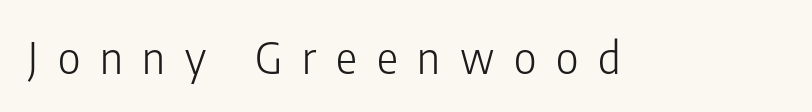
{"serif": "no", "italic": "no", "bold": "no", "weight": "light", "width": "condensed", "stroke_contrast": "low", "x_height": "medium", "monospaced": "no", "underline": "no", "letter_spacing": "wide", "letter_spacing_em": 0.45, "glyph_px": 44}
